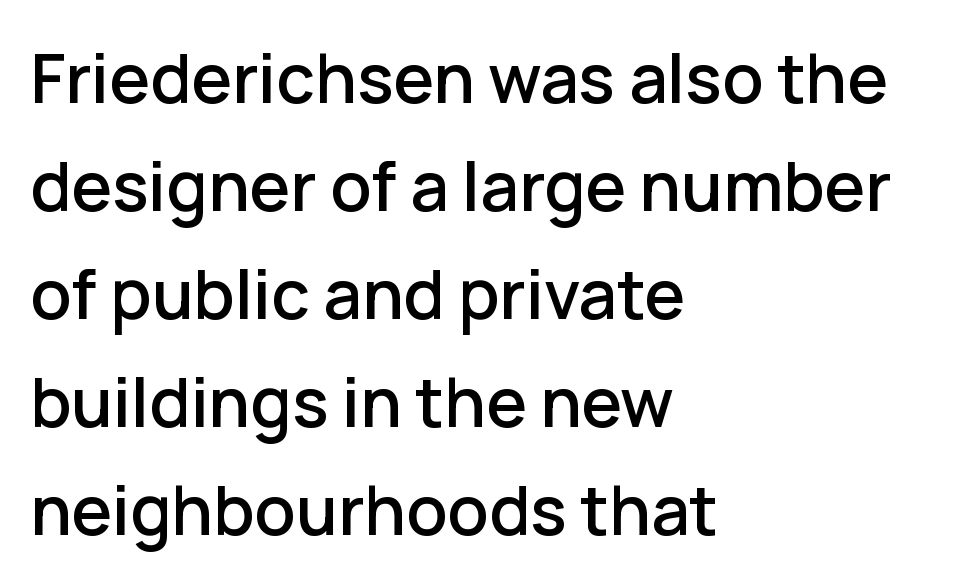
Q: Is the text italic (slanted)? A: No, it is upright.
Q: Is the typeface a serif or a sans-serif typeface? A: Sans-serif.
Q: Is the text underlined? A: No.
Q: How is the paragraph aligned? A: Left-aligned.
Q: Is the spacing between letters normal or unusually wide? A: Normal.
Q: Is the spacing between lines tight, normal or loose? A: Normal.
Q: Width (condensed, normal, or wide)? A: Normal.
Q: Stroke contrast? A: Low.
Q: x-height? A: Medium.
Q: Monospaced? A: No.
